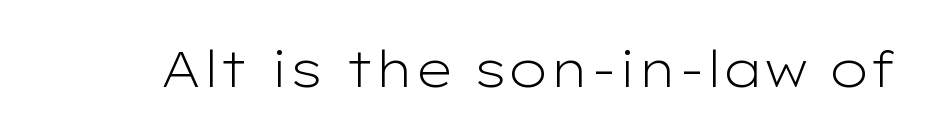
These lines keep a tight, regular rhythm from letter to letter. The passage shown is typed in a proportional face where columns would drift. Vertical strokes here are truly vertical. The face used here is a sans, in the tradition of grotesques and geometrics. This is not heavy type; no bold has been used.
